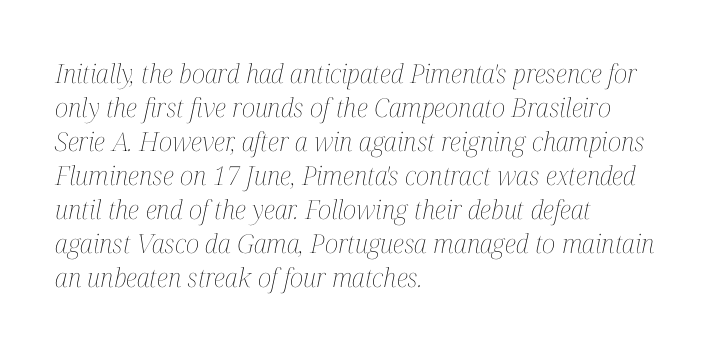
Q: Is the text bold? A: No.
Q: Is the text italic (slanted)? A: Yes, it leans right by about 12 degrees.
Q: Is the text underlined? A: No.
Q: How is the paragraph aligned? A: Left-aligned.
Q: Is the spacing between letters normal or unusually wide? A: Normal.
Q: Is the spacing between lines tight, normal or loose? A: Normal.
